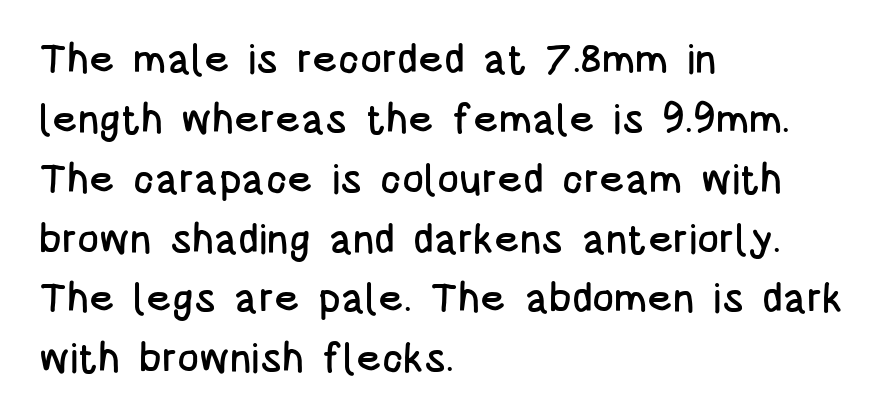
This is roman type, the default non-slanted kind. Unlike a traditional serif, this face leaves its strokes unadorned. Interline gaps are of average width in this sample. This sample has the flowing, uneven cadence of proportional lettering. Bare-footed words on every line. There is no visible air inserted between adjacent glyphs.
